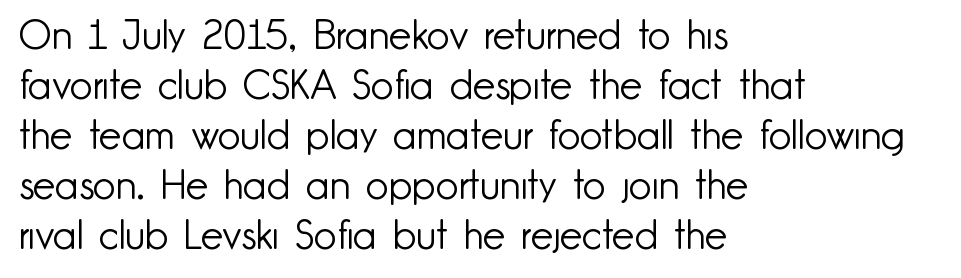
{"serif": "no", "italic": "no", "bold": "no", "weight": "light", "width": "normal", "stroke_contrast": "low", "x_height": "small", "monospaced": "no", "underline": "no", "align": "left", "line_spacing": "normal", "line_spacing_ratio": 1.25, "letter_spacing": "normal", "letter_spacing_em": 0.0, "glyph_px": 40}
